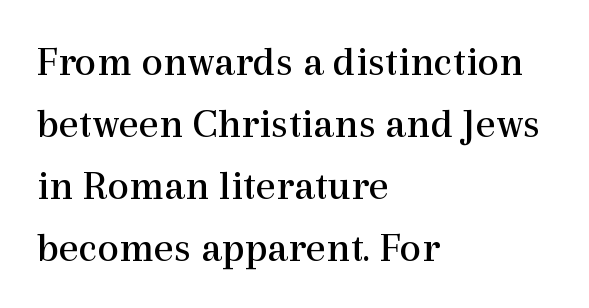
No extra tracking has been applied to these lines. This sample has the flowing, uneven cadence of proportional lettering. Rows of type keep a routine distance in the vertical direction. The font sits on the lighter half of the weight spectrum, regular included. Look at the bottom of the vertical strokes: they flare into serifs here. Clear beneath every line of the passage.
